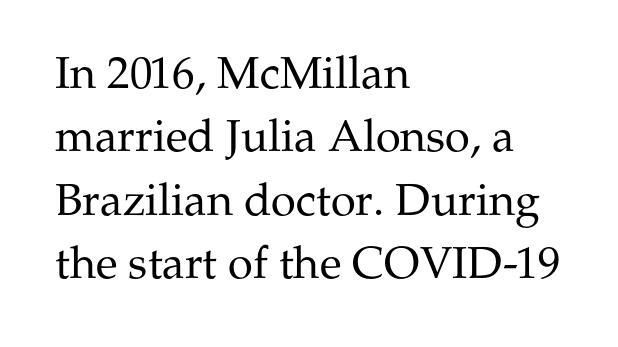
Q: Is the text bold? A: No.
Q: Is the text italic (slanted)? A: No, it is upright.
Q: Is the typeface a serif or a sans-serif typeface? A: Serif.
Q: Is the text underlined? A: No.
Q: How is the paragraph aligned? A: Left-aligned.
Q: Is the spacing between letters normal or unusually wide? A: Normal.
Q: Is the spacing between lines tight, normal or loose? A: Normal.
Q: Width (condensed, normal, or wide)? A: Normal.
Q: Stroke contrast? A: Medium.
Q: x-height? A: Medium.
Q: Monospaced? A: No.
